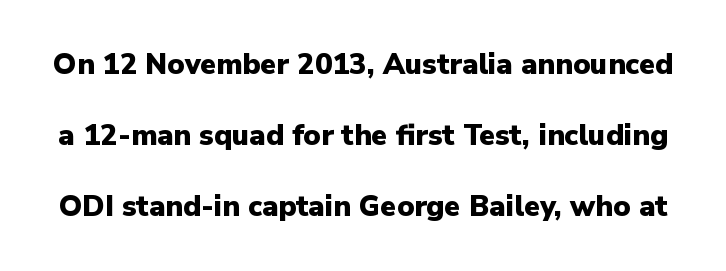
The image shows 29 px heavy sans-serif type, upright; set loose line spacing (2.44x), normal letter spacing, not underlined; low stroke contrast and a medium x-height.
